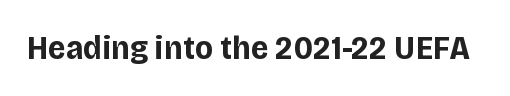
{"serif": "no", "italic": "no", "bold": "yes", "weight": "bold", "width": "normal", "stroke_contrast": "low", "x_height": "large", "monospaced": "no", "underline": "no", "letter_spacing": "normal", "letter_spacing_em": 0.0, "glyph_px": 34}
